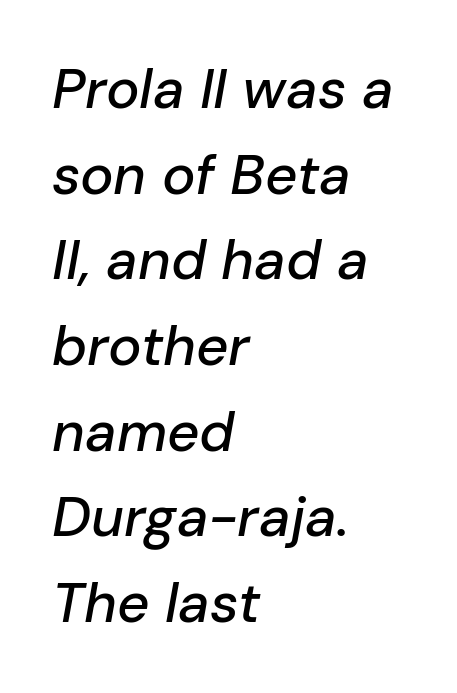
The image shows 56 px text type, italic (leaning right); set left-aligned, normal line spacing (1.53x), normal letter spacing, not underlined; low stroke contrast and a medium x-height.
